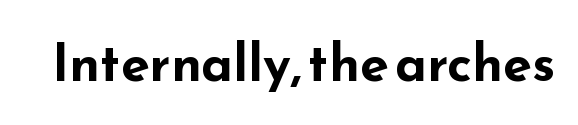
Posture: vertical. Are there feet on the stems? There aren't — it's a sans. These words are printed bold, with thick strokes throughout. A bare baseline throughout the passage. Do the characters align in a grid? No, the font is proportional. Look at the tracking — it's just the regular setting, nothing added.
